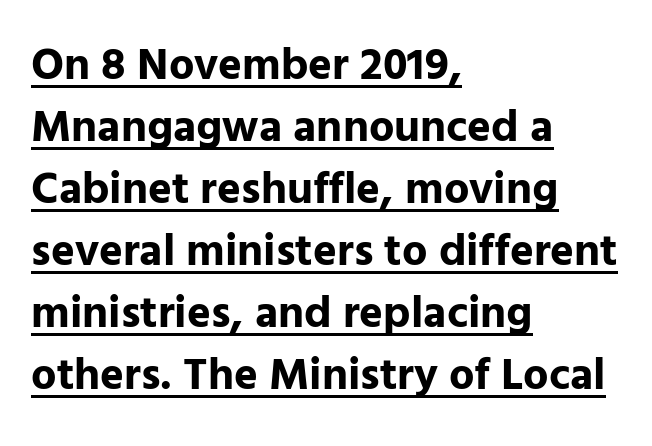
{"serif": "no", "italic": "no", "bold": "yes", "weight": "bold", "width": "normal", "stroke_contrast": "low", "x_height": "medium", "monospaced": "no", "underline": "yes", "align": "left", "line_spacing": "normal", "line_spacing_ratio": 1.38, "letter_spacing": "normal", "letter_spacing_em": 0.0, "glyph_px": 45}
